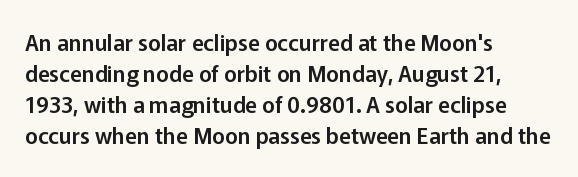
Q: Is the text italic (slanted)? A: No, it is upright.
Q: Is the text underlined? A: No.
Q: How is the paragraph aligned? A: Left-aligned.
Q: Is the spacing between letters normal or unusually wide? A: Normal.
Q: Is the spacing between lines tight, normal or loose? A: Normal.
